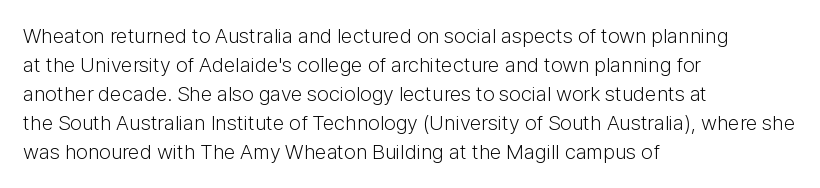
The image shows 21 px text type, upright; set left-aligned, normal line spacing (1.38x), normal letter spacing, not underlined.
